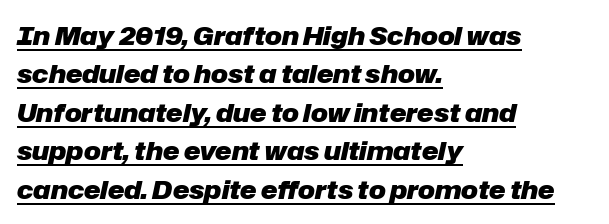
Q: Is the text bold? A: Yes.
Q: Is the text italic (slanted)? A: Yes, it leans right by about 12 degrees.
Q: Is the text underlined? A: Yes.
Q: How is the paragraph aligned? A: Left-aligned.
Q: Is the spacing between letters normal or unusually wide? A: Normal.
Q: Is the spacing between lines tight, normal or loose? A: Normal.
